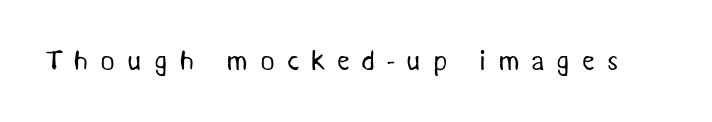
Q: Is the text bold? A: No.
Q: Is the typeface a serif or a sans-serif typeface? A: Sans-serif.
Q: Is the text underlined? A: No.
Q: Is the spacing between letters normal or unusually wide? A: Unusually wide.
Q: Width (condensed, normal, or wide)? A: Normal.
Q: Stroke contrast? A: Medium.
Q: x-height? A: Medium.
Q: Monospaced? A: No.
